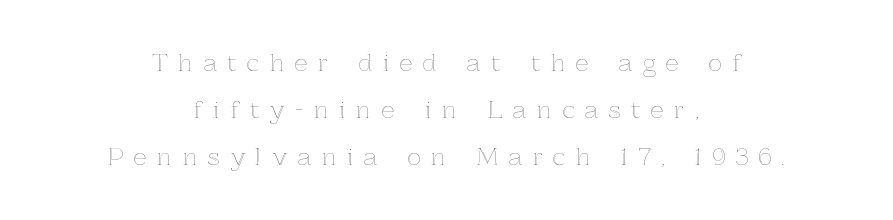
The image shows 23 px text type, upright; set centered, loose line spacing (2.05x), unusually wide letter spacing (+0.46 em), not underlined.
